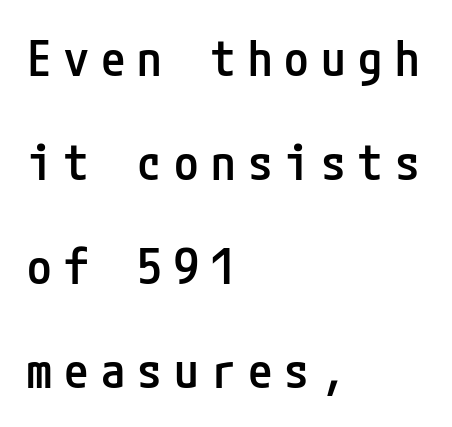
The image shows 49 px semibold, condensed sans-serif type, upright; set left-aligned, loose line spacing (2.12x), unusually wide letter spacing (+0.25 em), not underlined; low stroke contrast and a medium x-height.
